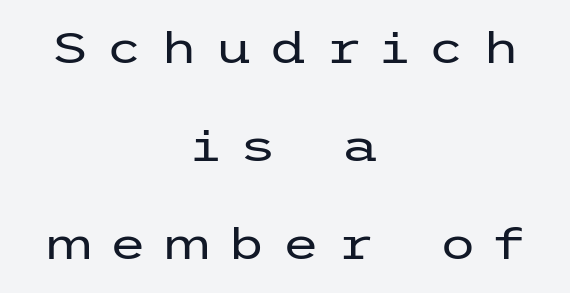
Q: Is the text bold? A: No.
Q: Is the text italic (slanted)? A: No, it is upright.
Q: Is the typeface a serif or a sans-serif typeface? A: Sans-serif.
Q: Is the text underlined? A: No.
Q: How is the paragraph aligned? A: Centered.
Q: Is the spacing between letters normal or unusually wide? A: Unusually wide.
Q: Is the spacing between lines tight, normal or loose? A: Loose.
Q: Width (condensed, normal, or wide)? A: Wide.
Q: Stroke contrast? A: Low.
Q: x-height? A: Medium.
